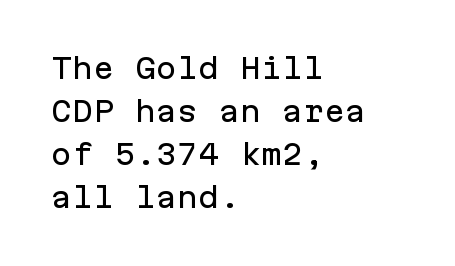
Q: Is the text italic (slanted)? A: No, it is upright.
Q: Is the typeface a serif or a sans-serif typeface? A: Sans-serif.
Q: Is the text underlined? A: No.
Q: How is the paragraph aligned? A: Left-aligned.
Q: Is the spacing between letters normal or unusually wide? A: Normal.
Q: Is the spacing between lines tight, normal or loose? A: Normal.
Q: Width (condensed, normal, or wide)? A: Normal.
Q: Stroke contrast? A: Low.
Q: x-height? A: Medium.
Q: Monospaced? A: Yes.
